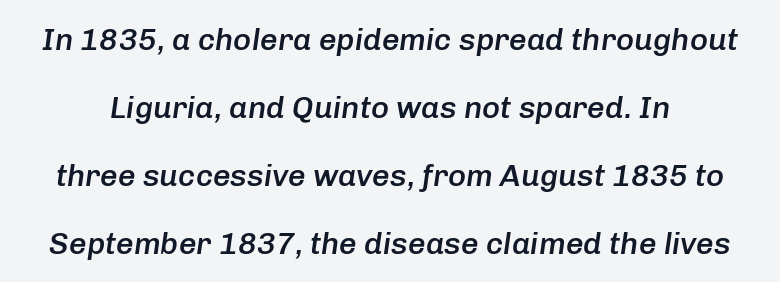
Emphasis by weight is partial: semibold. The glyphs are unaccompanied by any horizontal stroke below them. Do the characters align in a grid? No, the font is proportional. Rendered with sloped, italic letterforms. These lines stand farther apart than default settings would place them. The face used here is rendered with its standard letterfit.
